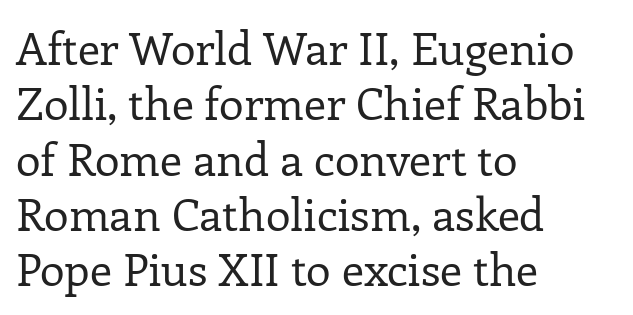
The type sits square on the baseline with zero lean. The typeface chosen for these lines features serifs. Inter-character spacing is left at the font's built-in metrics. Spacing verdict: proportional, widths tailored to each character. Honestly, there is no underline to notice here at all.
